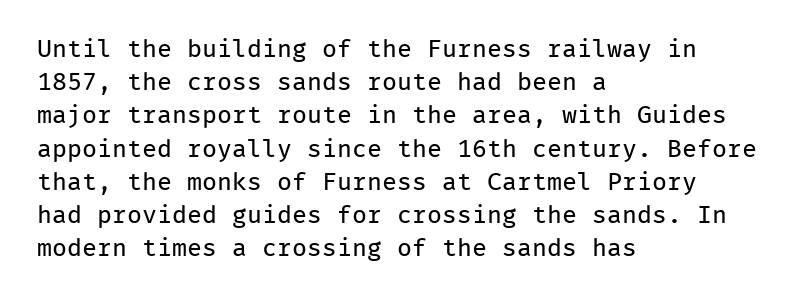
Q: Is the text bold? A: No.
Q: Is the text italic (slanted)? A: No, it is upright.
Q: Is the text underlined? A: No.
Q: How is the paragraph aligned? A: Left-aligned.
Q: Is the spacing between letters normal or unusually wide? A: Normal.
Q: Is the spacing between lines tight, normal or loose? A: Normal.
